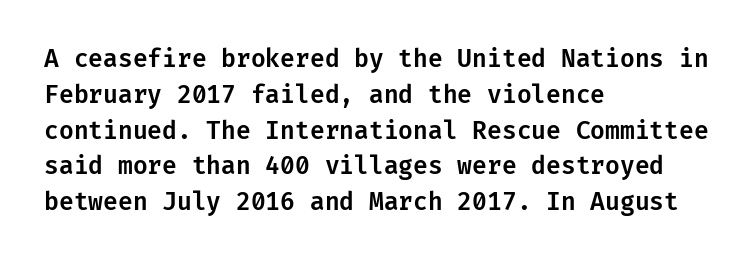
The image shows 24 px text type, upright; set left-aligned, normal line spacing (1.49x), normal letter spacing, not underlined.
